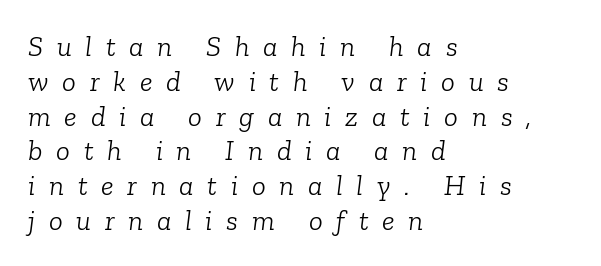
{"serif": "yes", "italic": "yes", "lean": "right", "slant_degrees": 6, "bold": "no", "weight": "light", "width": "normal", "stroke_contrast": "low", "x_height": "medium", "monospaced": "no", "underline": "no", "align": "left", "line_spacing_ratio": 1.2, "letter_spacing": "wide", "letter_spacing_em": 0.47, "glyph_px": 29}
